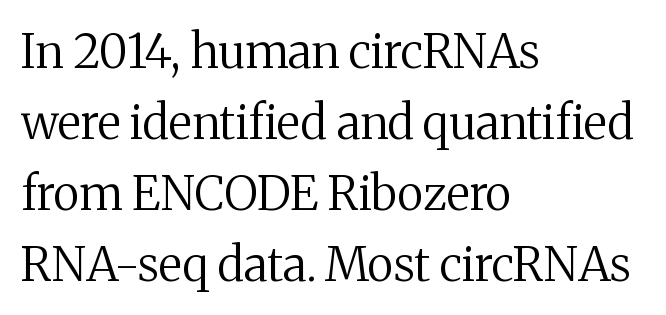
{"serif": "yes", "italic": "no", "bold": "no", "weight": "regular", "width": "normal", "stroke_contrast": "medium", "x_height": "medium", "monospaced": "no", "underline": "no", "align": "left", "line_spacing": "normal", "line_spacing_ratio": 1.51, "letter_spacing": "normal", "letter_spacing_em": 0.0, "glyph_px": 47}
